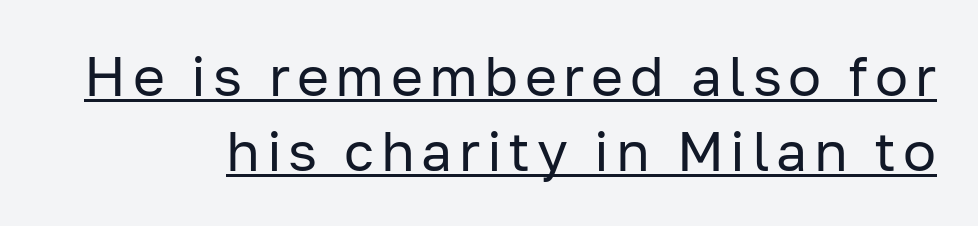
{"serif": "no", "italic": "no", "bold": "no", "weight": "regular", "width": "normal", "stroke_contrast": "low", "x_height": "medium", "monospaced": "no", "underline": "yes", "line_spacing": "normal", "line_spacing_ratio": 1.36, "glyph_px": 55}
